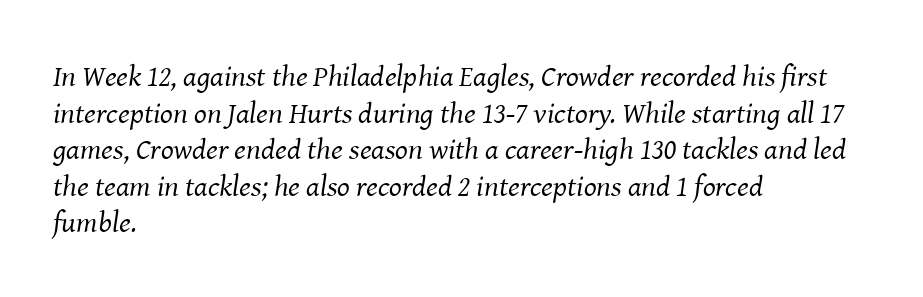
Q: Is the text bold? A: No.
Q: Is the text italic (slanted)? A: Yes, it leans right by about 8 degrees.
Q: Is the typeface a serif or a sans-serif typeface? A: Serif.
Q: Is the text underlined? A: No.
Q: How is the paragraph aligned? A: Left-aligned.
Q: Is the spacing between letters normal or unusually wide? A: Normal.
Q: Width (condensed, normal, or wide)? A: Normal.
Q: Stroke contrast? A: Medium.
Q: x-height? A: Medium.
Q: Monospaced? A: No.
